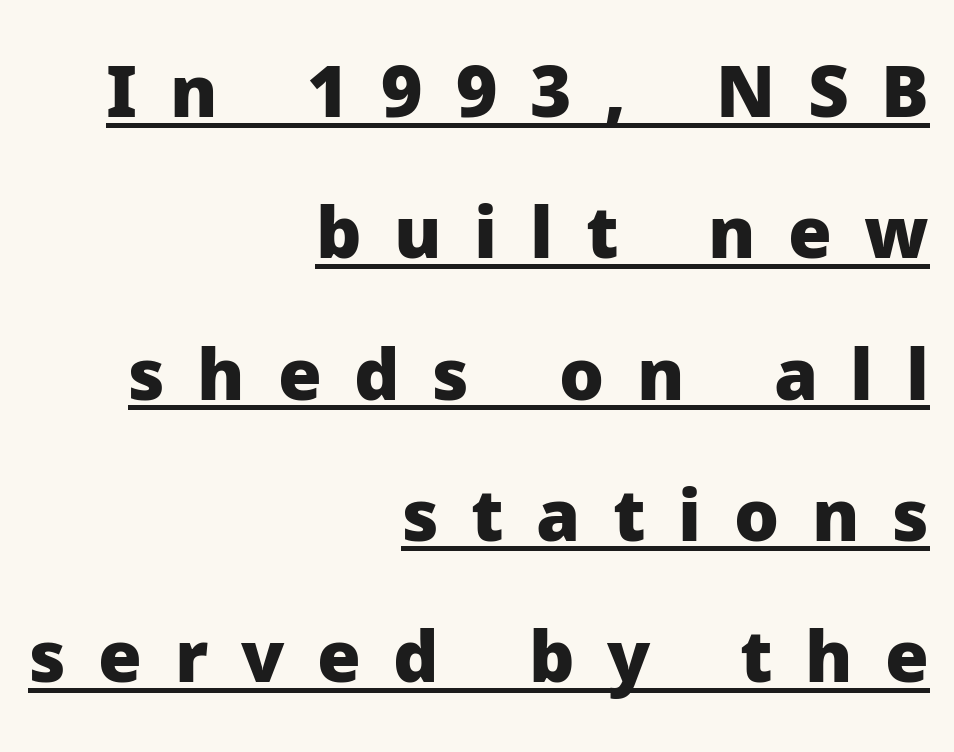
Q: Is the text bold? A: Yes.
Q: Is the text italic (slanted)? A: No, it is upright.
Q: Is the typeface a serif or a sans-serif typeface? A: Sans-serif.
Q: Is the text underlined? A: Yes.
Q: How is the paragraph aligned? A: Right-aligned.
Q: Is the spacing between letters normal or unusually wide? A: Unusually wide.
Q: Is the spacing between lines tight, normal or loose? A: Loose.
Q: Width (condensed, normal, or wide)? A: Normal.
Q: Stroke contrast? A: Low.
Q: x-height? A: Medium.
Q: Monospaced? A: No.
